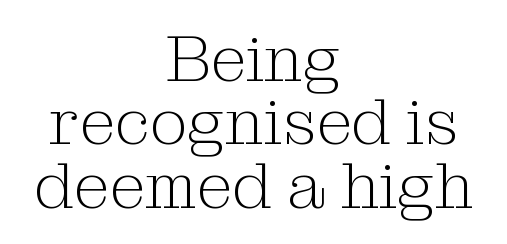
{"serif": "yes", "italic": "no", "bold": "no", "weight": "light", "width": "normal", "stroke_contrast": "medium", "x_height": "medium", "monospaced": "no", "underline": "no", "align": "center", "line_spacing": "tight", "line_spacing_ratio": 0.96, "letter_spacing": "normal", "letter_spacing_em": 0.0, "glyph_px": 66}
